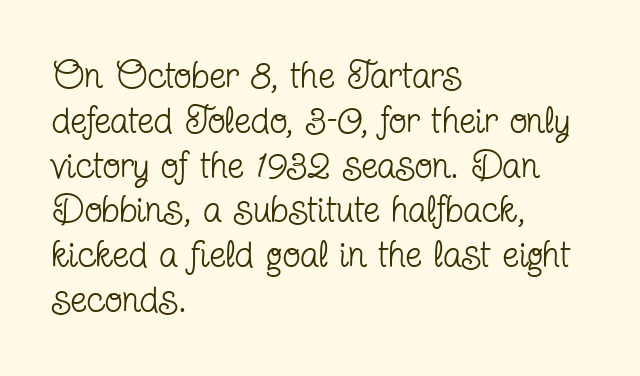
{"serif": "yes", "italic": "no", "bold": "no", "weight": "regular", "width": "condensed", "stroke_contrast": "low", "x_height": "medium", "monospaced": "no", "underline": "no", "align": "left", "line_spacing_ratio": 1.21, "letter_spacing": "normal", "letter_spacing_em": 0.0, "glyph_px": 37}
